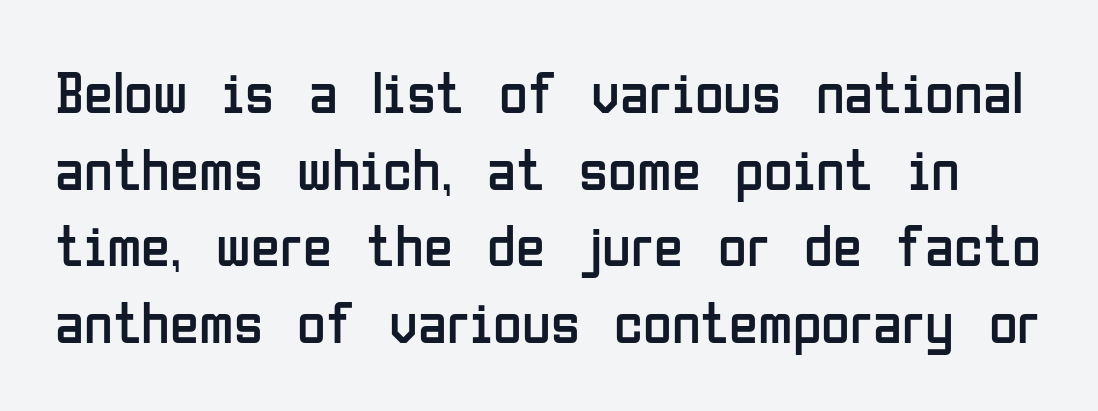
{"serif": "no", "italic": "no", "bold": "no", "weight": "regular", "width": "condensed", "stroke_contrast": "low", "x_height": "medium", "monospaced": "no", "underline": "no", "line_spacing": "normal", "line_spacing_ratio": 1.3, "letter_spacing": "normal", "letter_spacing_em": 0.0, "glyph_px": 59}
